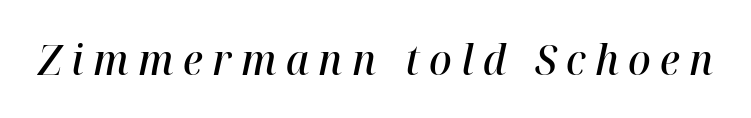
Q: Is the text bold? A: Semi-bold.
Q: Is the text italic (slanted)? A: Yes, it leans right by about 12 degrees.
Q: Is the text underlined? A: No.
Q: Is the spacing between letters normal or unusually wide? A: Unusually wide.
Q: Width (condensed, normal, or wide)? A: Normal.
Q: Stroke contrast? A: High.
Q: x-height? A: Medium.
Q: Monospaced? A: No.
